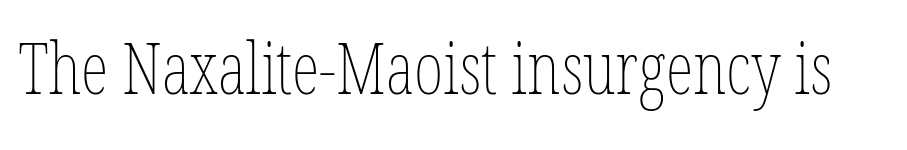
The image shows 71 px thin, condensed type, upright; set normal letter spacing, not underlined; low stroke contrast and a medium x-height.
